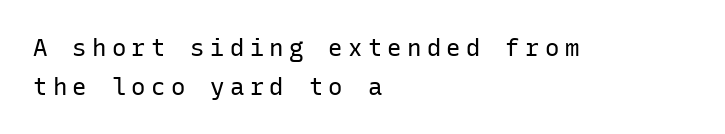
{"italic": "no", "bold": "no", "underline": "no", "align": "left", "line_spacing": "normal", "line_spacing_ratio": 1.61, "letter_spacing": "wide", "letter_spacing_em": 0.22, "glyph_px": 24}
